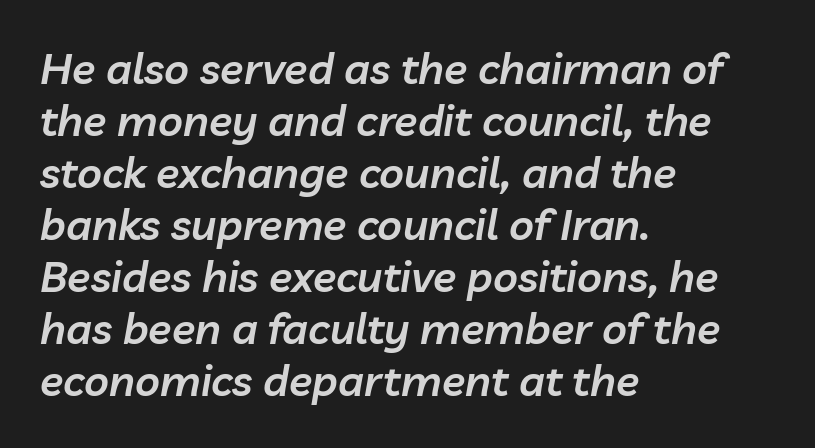
{"italic": "yes", "lean": "right", "slant_degrees": 10, "bold": "semi", "weight": "semibold", "width": "normal", "stroke_contrast": "low", "x_height": "medium", "monospaced": "no", "underline": "no", "align": "left", "line_spacing_ratio": 1.21, "letter_spacing": "normal", "letter_spacing_em": 0.0, "glyph_px": 43}
